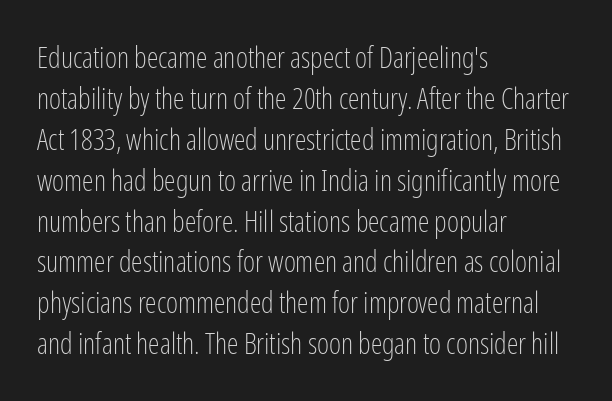
The horizontal fit of the characters is conventional and even. The letters stand upright; this is a roman face. This reads as an unemphasized weight, regular at the heaviest. In terms of letterform style, serifs are entirely absent. Reading down the block, your eye returns to a fixed left position each line.
